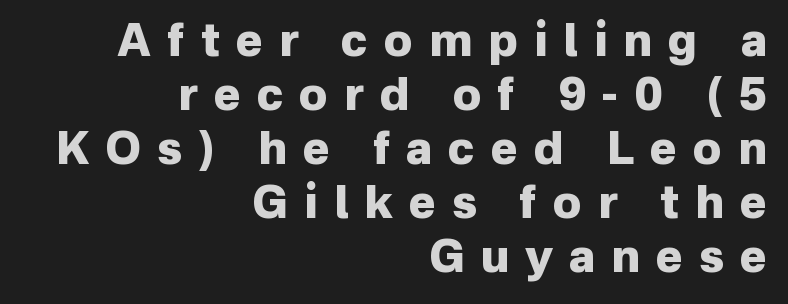
Q: Is the text bold? A: Yes.
Q: Is the text italic (slanted)? A: No, it is upright.
Q: Is the typeface a serif or a sans-serif typeface? A: Sans-serif.
Q: Is the text underlined? A: No.
Q: How is the paragraph aligned? A: Right-aligned.
Q: Is the spacing between letters normal or unusually wide? A: Unusually wide.
Q: Width (condensed, normal, or wide)? A: Normal.
Q: Stroke contrast? A: Low.
Q: x-height? A: Medium.
Q: Monospaced? A: No.
